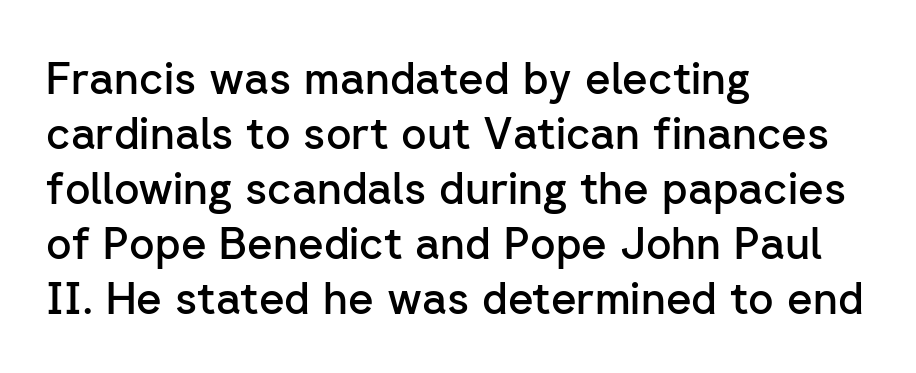
Q: Is the text bold? A: Semi-bold.
Q: Is the text italic (slanted)? A: No, it is upright.
Q: Is the typeface a serif or a sans-serif typeface? A: Sans-serif.
Q: Is the text underlined? A: No.
Q: How is the paragraph aligned? A: Left-aligned.
Q: Is the spacing between letters normal or unusually wide? A: Normal.
Q: Is the spacing between lines tight, normal or loose? A: Normal.
Q: Width (condensed, normal, or wide)? A: Normal.
Q: Stroke contrast? A: Low.
Q: x-height? A: Medium.
Q: Monospaced? A: No.
